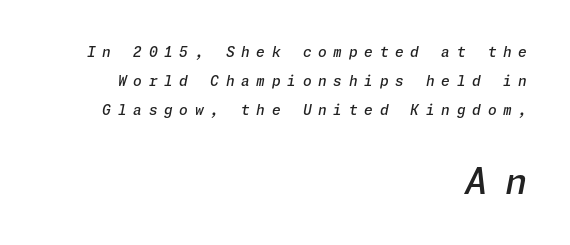
{"italic": "yes", "lean": "right", "slant_degrees": 11, "bold": "semi", "weight": "semibold", "width": "normal", "stroke_contrast": "low", "x_height": "medium", "underline": "no", "align": "right", "line_spacing": "loose", "line_spacing_ratio": 2.07, "letter_spacing": "wide", "letter_spacing_em": 0.48, "larger_block": "second", "size_ratio": 2.57, "glyph_px": 36}
